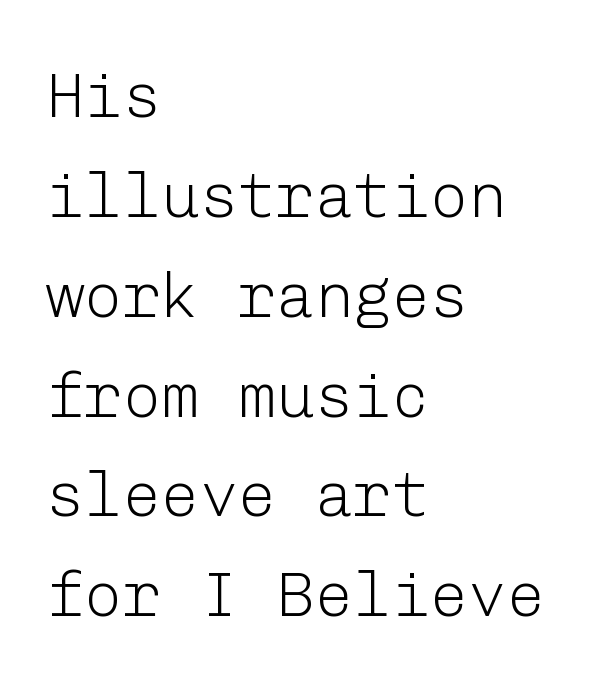
Q: Is the text bold? A: No.
Q: Is the text italic (slanted)? A: No, it is upright.
Q: Is the typeface a serif or a sans-serif typeface? A: Sans-serif.
Q: Is the text underlined? A: No.
Q: How is the paragraph aligned? A: Left-aligned.
Q: Is the spacing between letters normal or unusually wide? A: Normal.
Q: Is the spacing between lines tight, normal or loose? A: Normal.
Q: Width (condensed, normal, or wide)? A: Normal.
Q: Stroke contrast? A: Low.
Q: x-height? A: Medium.
